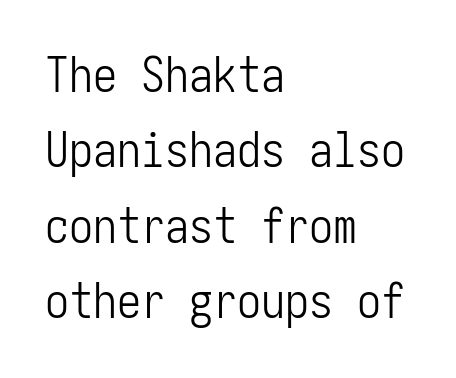
Q: Is the text bold? A: No.
Q: Is the text italic (slanted)? A: No, it is upright.
Q: Is the typeface a serif or a sans-serif typeface? A: Sans-serif.
Q: Is the text underlined? A: No.
Q: How is the paragraph aligned? A: Left-aligned.
Q: Is the spacing between letters normal or unusually wide? A: Normal.
Q: Is the spacing between lines tight, normal or loose? A: Normal.
Q: Width (condensed, normal, or wide)? A: Condensed.
Q: Stroke contrast? A: Low.
Q: x-height? A: Medium.
